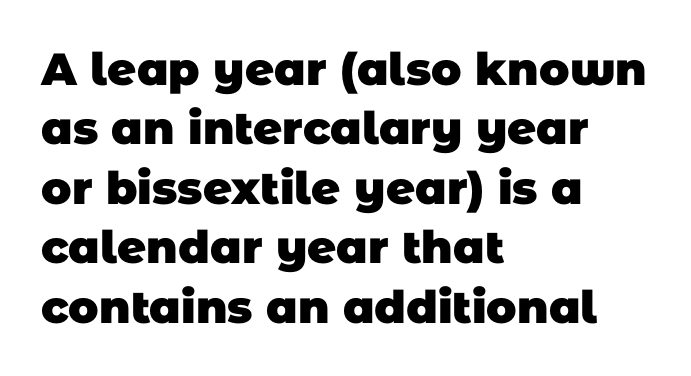
Q: Is the text bold? A: Yes.
Q: Is the typeface a serif or a sans-serif typeface? A: Sans-serif.
Q: Is the text underlined? A: No.
Q: How is the paragraph aligned? A: Left-aligned.
Q: Is the spacing between letters normal or unusually wide? A: Normal.
Q: Is the spacing between lines tight, normal or loose? A: Normal.
Q: Width (condensed, normal, or wide)? A: Normal.
Q: Stroke contrast? A: Low.
Q: x-height? A: Large.
Q: Monospaced? A: No.
